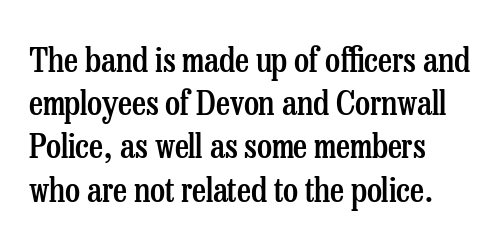
Q: Is the text bold? A: Semi-bold.
Q: Is the text italic (slanted)? A: No, it is upright.
Q: Is the typeface a serif or a sans-serif typeface? A: Serif.
Q: Is the text underlined? A: No.
Q: How is the paragraph aligned? A: Left-aligned.
Q: Is the spacing between letters normal or unusually wide? A: Normal.
Q: Is the spacing between lines tight, normal or loose? A: Normal.
Q: Width (condensed, normal, or wide)? A: Condensed.
Q: Stroke contrast? A: Low.
Q: x-height? A: Medium.
Q: Monospaced? A: No.
